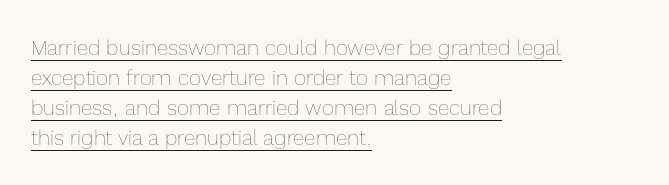
The image shows 21 px text type, upright; set left-aligned, normal line spacing (1.43x), normal letter spacing, underlined.
